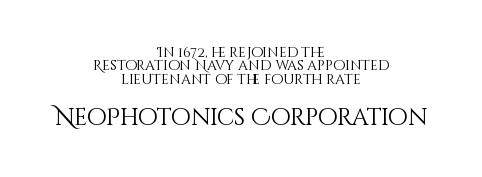
{"italic": "no", "bold": "no", "underline": "no", "align": "center", "line_spacing": "tight", "line_spacing_ratio": 0.96, "letter_spacing": "normal", "letter_spacing_em": 0.0, "larger_block": "second", "size_ratio": 1.64, "glyph_px": 23}
